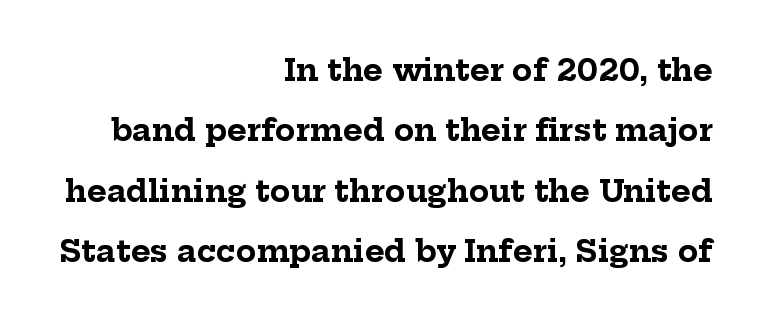
No extra tracking has been applied to these lines. These lines were composed using upright roman letters. The area under the type is left untouched. The rendering uses a bold face; every stroke is thick and dark. You could not count columns in this text — the font is proportionally spaced. Is there much room between lines? Yes — plenty of vertical air separates them.
